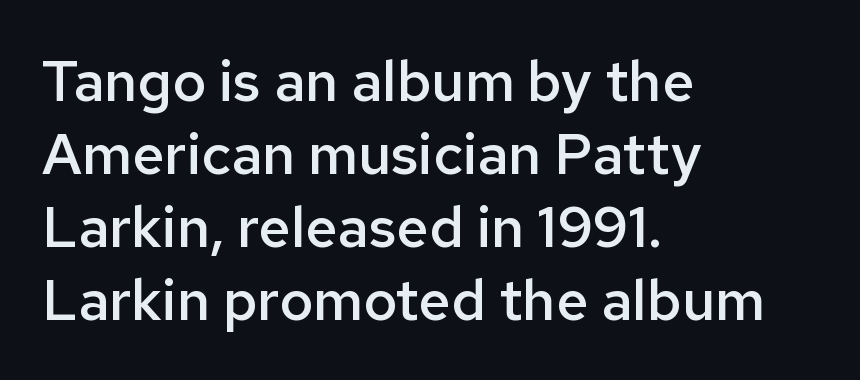
{"serif": "no", "italic": "no", "bold": "semi", "weight": "semibold", "width": "normal", "stroke_contrast": "low", "x_height": "medium", "monospaced": "no", "underline": "no", "align": "left", "line_spacing": "normal", "line_spacing_ratio": 1.28, "letter_spacing": "normal", "letter_spacing_em": 0.0, "glyph_px": 57}
